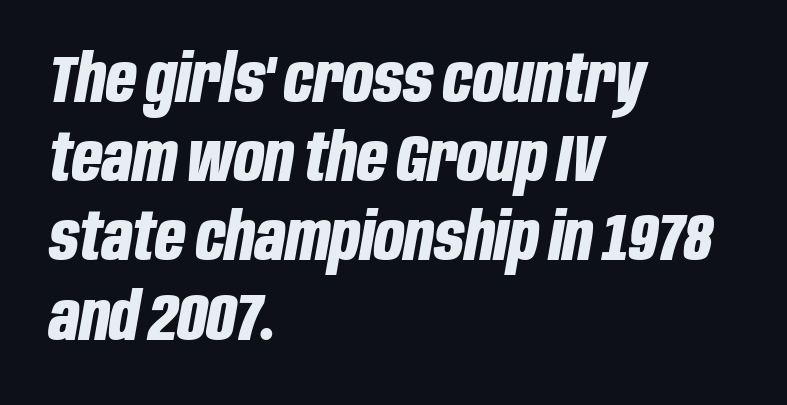
The letters are bold, with thick, heavy strokes. In terms of posture, this sample is oblique. The face used here is rendered with its standard letterfit. Anything drawn beneath the words? Only blank space.
